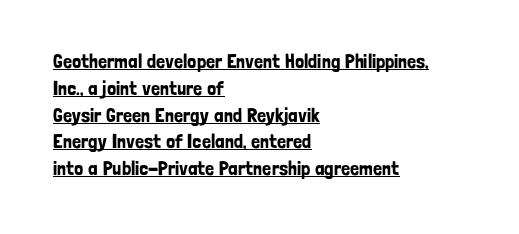
Tall strokes in this sample are plumb rather than angled. If you drew a ruler down the left edge, every line would touch it. Short note: letters normally spaced. Evenly set lines give the paragraph a standard silhouette. You can see a thin bar hugging the bottom of the glyphs.
